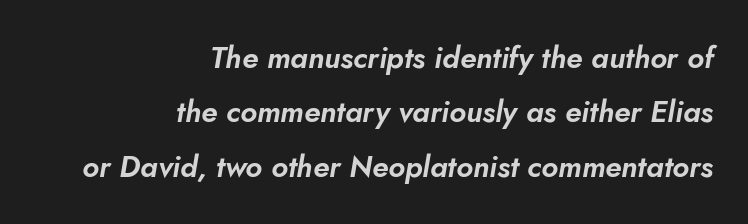
{"italic": "yes", "lean": "right", "slant_degrees": 10, "width": "normal", "stroke_contrast": "low", "x_height": "small", "monospaced": "no", "underline": "no", "align": "right", "line_spacing_ratio": 1.81, "letter_spacing": "normal", "letter_spacing_em": 0.0, "glyph_px": 30}
